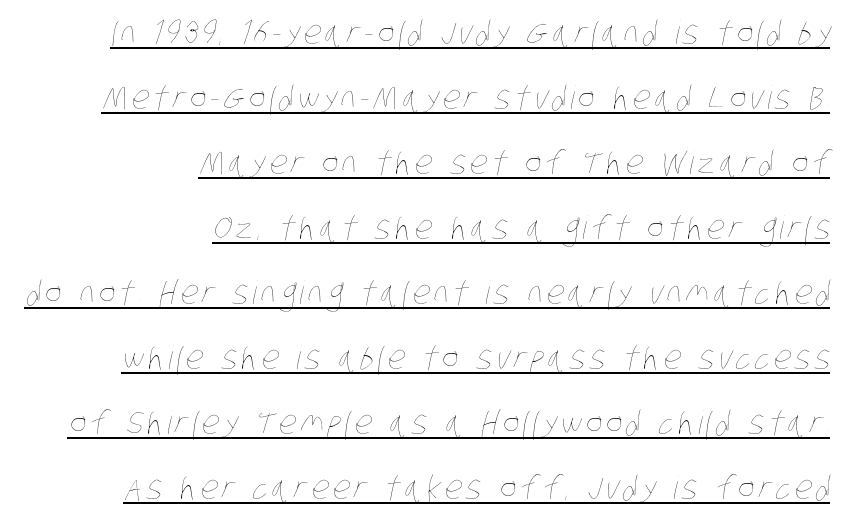
These lines are rendered in a variable-pitch font. The words here are underlined. On a weight scale, this lands at 450 or below. Layout note: lines flush right. Vertical spacing — loose.
